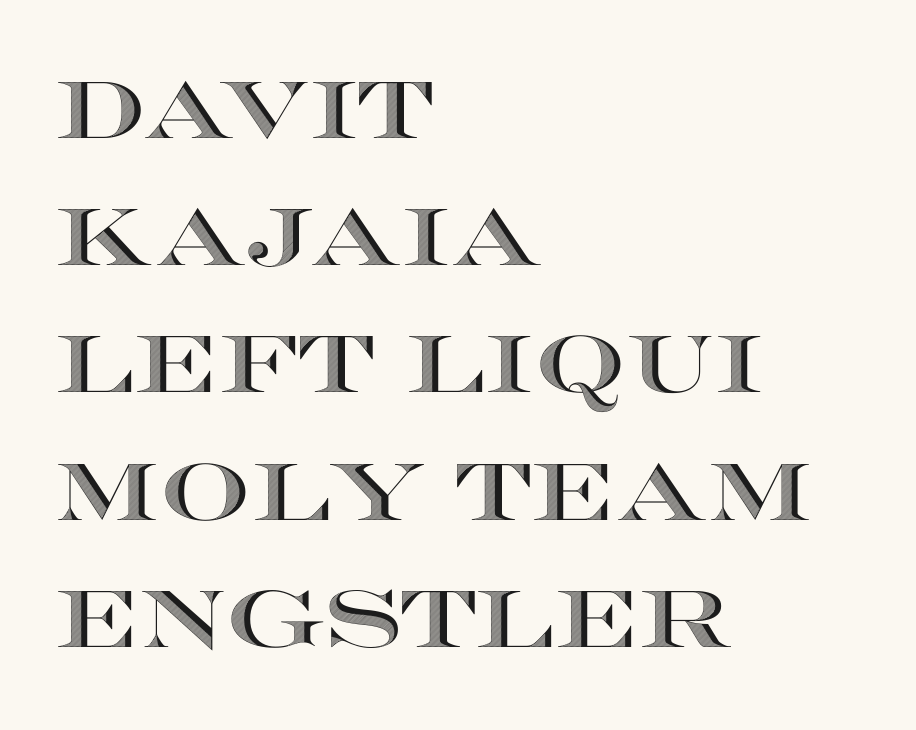
The image shows 80 px wide type, upright; set left-aligned, normal line spacing (1.59x), normal letter spacing, not underlined; a large x-height.
